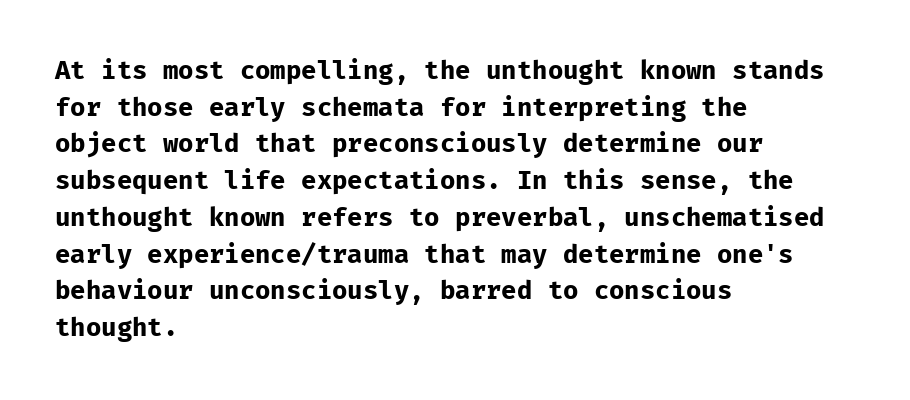
The image shows 25 px bold type, upright; set left-aligned, normal line spacing (1.47x), normal letter spacing, not underlined.
